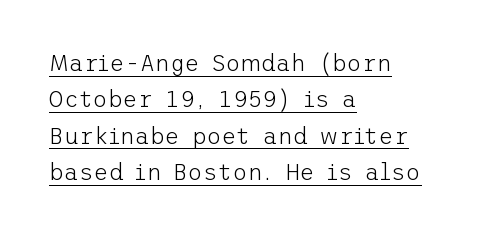
{"italic": "no", "bold": "no", "underline": "yes", "align": "left", "line_spacing": "normal", "line_spacing_ratio": 1.58, "letter_spacing": "normal", "letter_spacing_em": 0.0, "glyph_px": 23}
